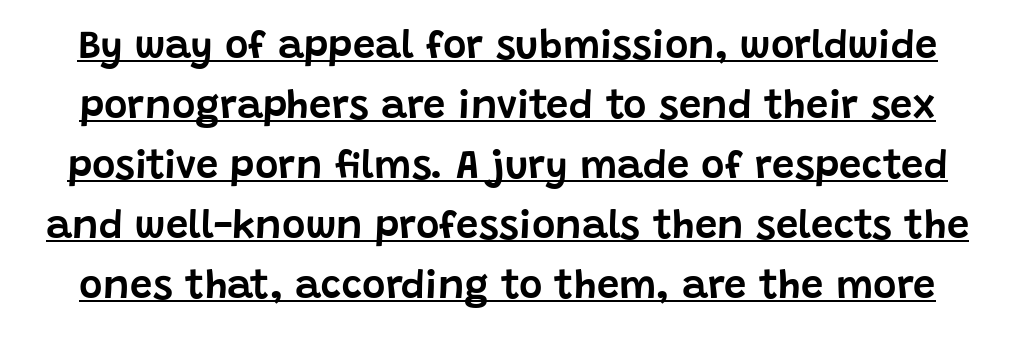
You could not count columns in this text — the font is proportionally spaced. The vertical gap from one line to the next is medium. Default kerning and tracking; the words read as compact shapes. Does a line run under the words? Yes, clearly. This is sans-serif lettering, the kind often seen on screens and signage. Characters remain perfectly vertical along every line.
